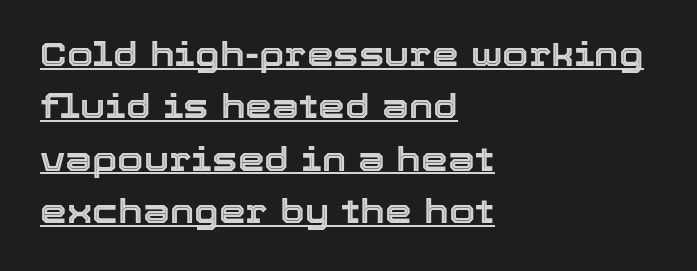
Q: Is the text italic (slanted)? A: No, it is upright.
Q: Is the text underlined? A: Yes.
Q: How is the paragraph aligned? A: Left-aligned.
Q: Is the spacing between letters normal or unusually wide? A: Normal.
Q: Is the spacing between lines tight, normal or loose? A: Normal.
Q: Width (condensed, normal, or wide)? A: Normal.
Q: x-height? A: Medium.
Q: Monospaced? A: No.
